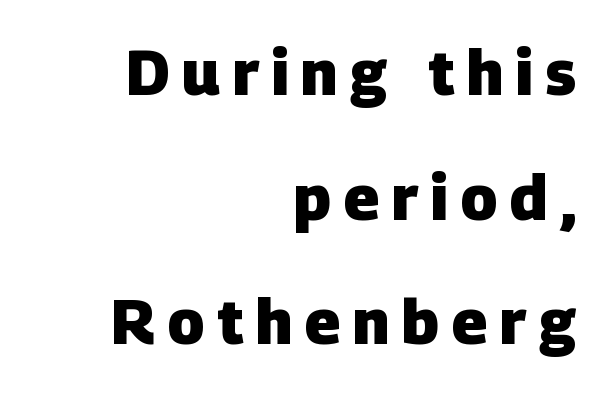
A student would call this right alignment; a typographer would say flush right, rag left. Is this a sans? Yes — the strokes have no serifs. Letters rest on an invisible, unmarked baseline. Leading is clearly above the norm, producing a sparse column. This rendering widens character spacing well past its baseline value.
